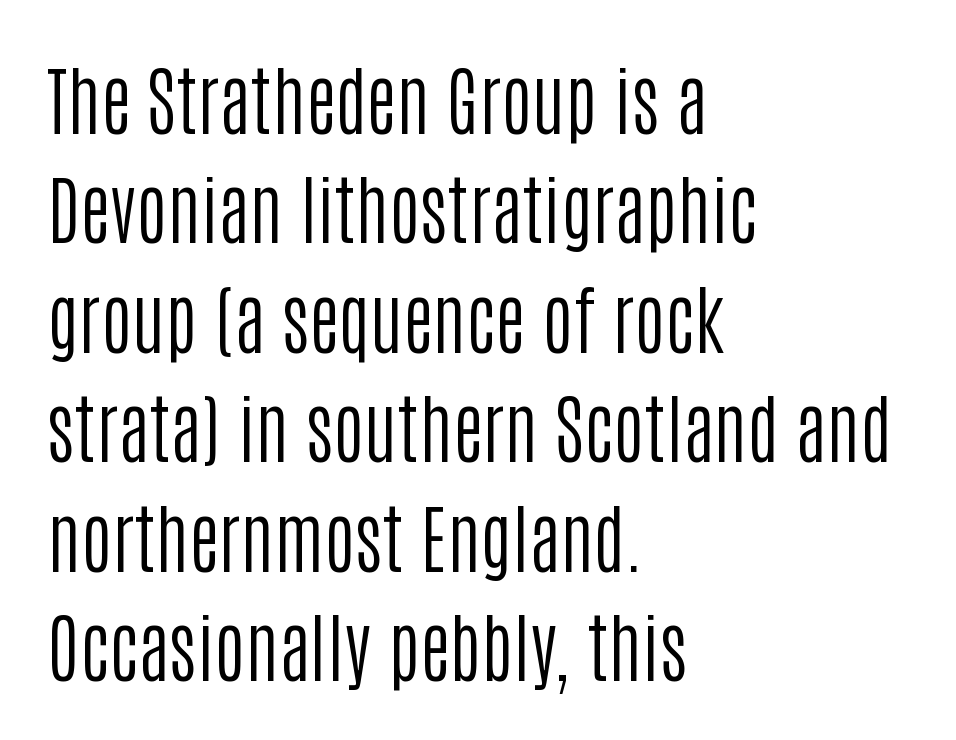
{"serif": "no", "italic": "no", "bold": "no", "weight": "regular", "width": "condensed", "stroke_contrast": "low", "x_height": "large", "monospaced": "no", "underline": "no", "align": "left", "line_spacing": "normal", "line_spacing_ratio": 1.46, "letter_spacing": "normal", "letter_spacing_em": 0.0, "glyph_px": 75}
